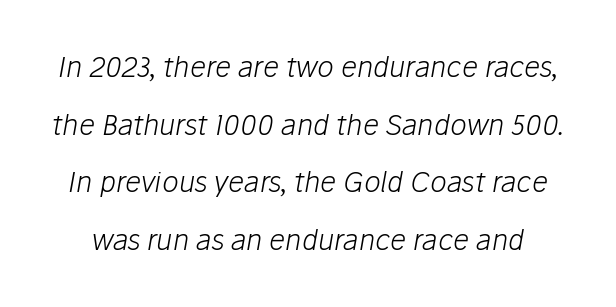
Q: Is the text bold? A: No.
Q: Is the text italic (slanted)? A: Yes, it leans right by about 10 degrees.
Q: Is the text underlined? A: No.
Q: Is the spacing between letters normal or unusually wide? A: Normal.
Q: Is the spacing between lines tight, normal or loose? A: Loose.
Q: Width (condensed, normal, or wide)? A: Normal.
Q: Stroke contrast? A: Low.
Q: x-height? A: Medium.
Q: Monospaced? A: No.
